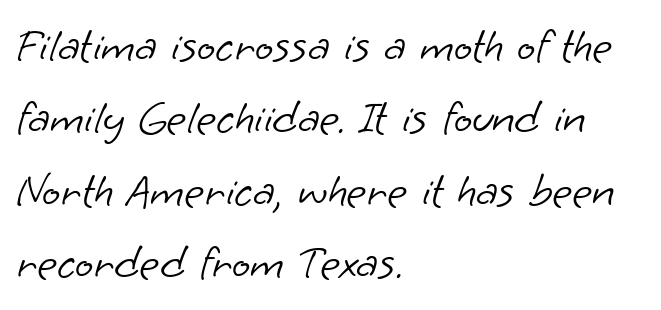
{"serif": "no", "bold": "no", "weight": "light", "width": "normal", "stroke_contrast": "low", "x_height": "small", "monospaced": "no", "underline": "no", "align": "left", "line_spacing": "normal", "line_spacing_ratio": 1.51, "letter_spacing": "normal", "letter_spacing_em": 0.0, "glyph_px": 48}
